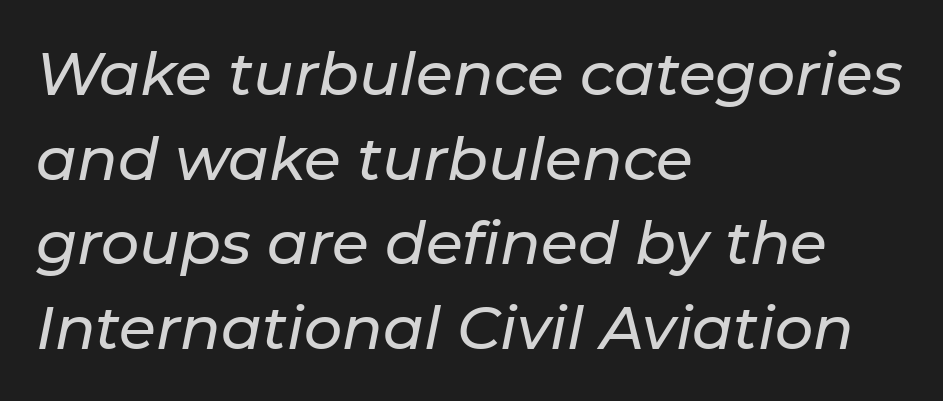
Q: Is the text italic (slanted)? A: Yes, it leans right by about 11 degrees.
Q: Is the text underlined? A: No.
Q: How is the paragraph aligned? A: Left-aligned.
Q: Is the spacing between letters normal or unusually wide? A: Normal.
Q: Is the spacing between lines tight, normal or loose? A: Normal.
Q: Width (condensed, normal, or wide)? A: Normal.
Q: Stroke contrast? A: Low.
Q: x-height? A: Medium.
Q: Monospaced? A: No.
